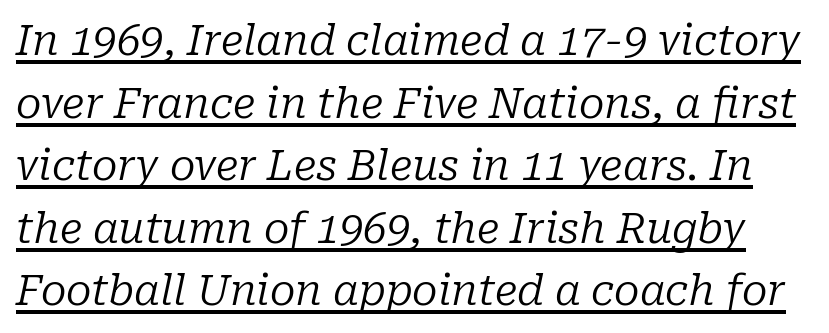
The font's italic variant was chosen for this text. Stems and bowls with no extra thickness — not bold. What's the leading like? Ordinary, nothing unusual. The words here are underlined. Words appear dense and cohesive because spacing is normal.
